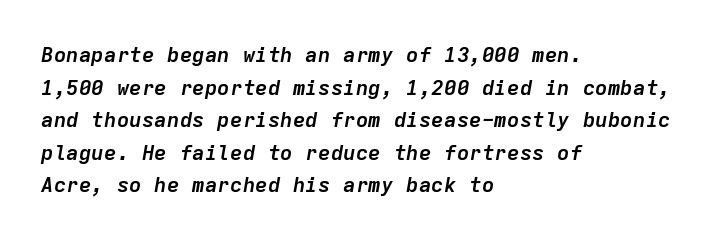
The tracking reads as untouched default to a designer's eye. The face used here has a pronounced slope to its letters. Caption: bold face, heavy strokes. Evenly set lines give the paragraph a standard silhouette. The paragraph shown leans on its left margin. Glance below the letters and you will spot only blank space.
